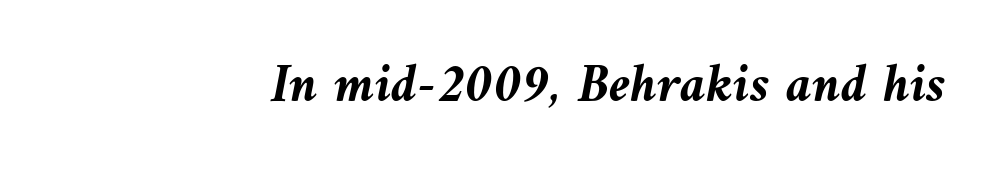
A typesetter would call this proportional, since set widths differ per character. Does the lettering tilt? It does — this is italic. Only glyphs here, with clear space below each row. Casual observation: everything's shoved over to the right. Compared with an ordinary text face, these strokes are far heavier — a full bold. Short note: letters normally spaced.
